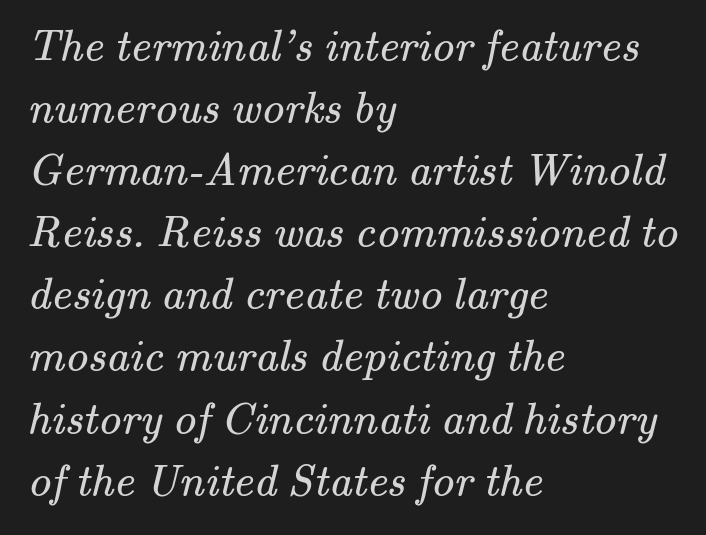
Quick note: underline off. The typesetting does not lean heavy: it is not bold. If you drew a ruler down the left edge, every line would touch it. Small tapered or slab feet sit at the stroke ends, so this counts as serif. These lines are rendered in a variable-pitch font. The type is set solid horizontally, with unmodified tracking.
